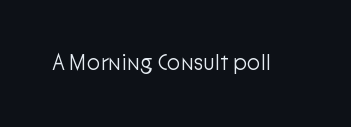
The space directly below the letters is spotless. Quick note: not italic, upright. The line texture is even and compact thanks to regular tracking. These glyphs show unthickened strokes, regular width or finer.
